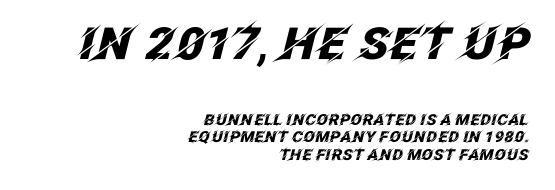
Every character sits at an angle, as italics do. If you squint, the top block still reads clearly — it's the larger of the two. Which margin do the lines hug? The right one — the left edge is uneven. The passage shown is typed in a proportional face where columns would drift. Heavy, bold letterforms. The passage shown is not underscored anywhere.
